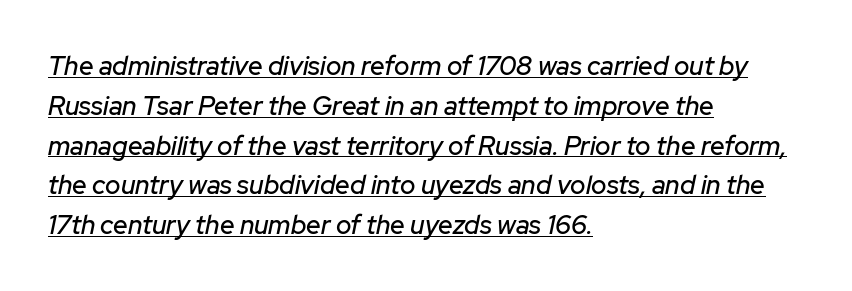
The image shows 26 px text type, italic (leaning right); set left-aligned, normal line spacing (1.53x), normal letter spacing, underlined.
